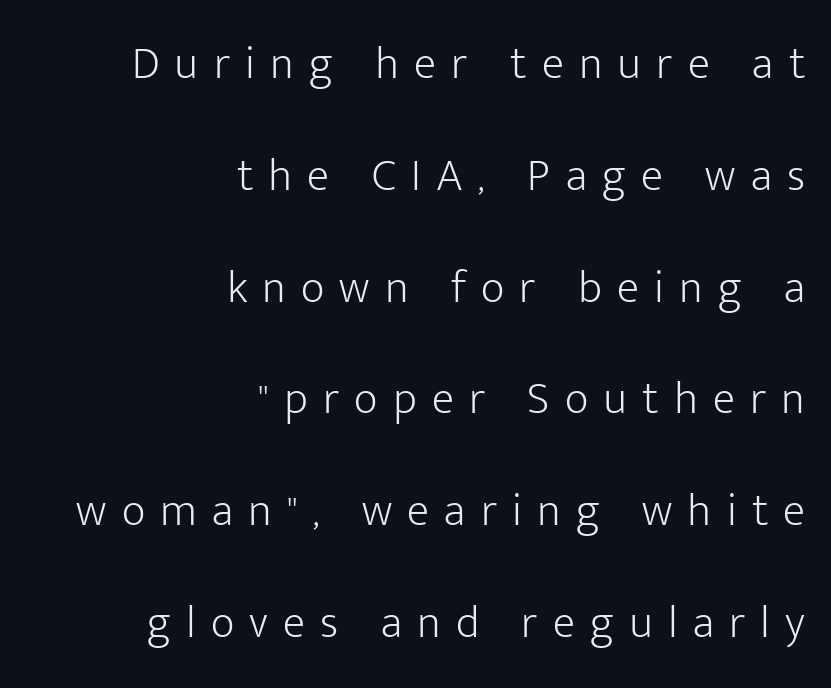
Q: Is the text bold? A: No.
Q: Is the text italic (slanted)? A: No, it is upright.
Q: Is the typeface a serif or a sans-serif typeface? A: Sans-serif.
Q: Is the text underlined? A: No.
Q: How is the paragraph aligned? A: Right-aligned.
Q: Is the spacing between letters normal or unusually wide? A: Unusually wide.
Q: Is the spacing between lines tight, normal or loose? A: Loose.
Q: Width (condensed, normal, or wide)? A: Normal.
Q: Stroke contrast? A: Low.
Q: x-height? A: Medium.
Q: Monospaced? A: No.
